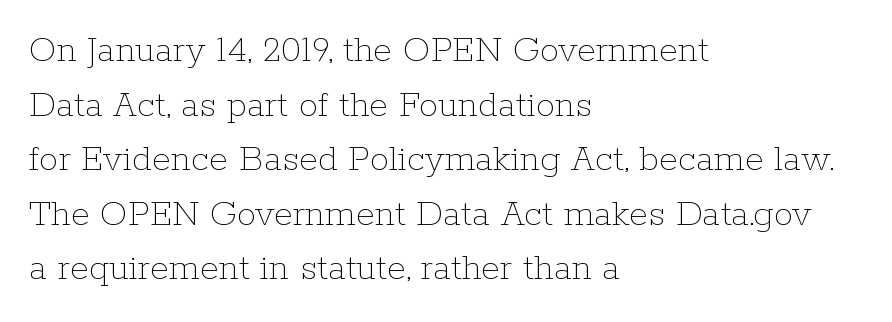
{"italic": "no", "bold": "no", "weight": "thin", "width": "normal", "stroke_contrast": "low", "x_height": "medium", "monospaced": "no", "underline": "no", "align": "left", "line_spacing": "normal", "line_spacing_ratio": 1.4, "letter_spacing": "normal", "letter_spacing_em": 0.0, "glyph_px": 39}
